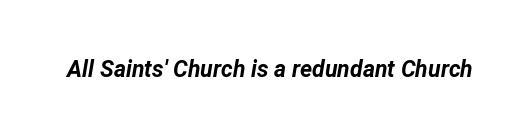
{"italic": "yes", "lean": "right", "slant_degrees": 12, "bold": "yes", "underline": "no", "letter_spacing": "normal", "letter_spacing_em": 0.0, "glyph_px": 23}
